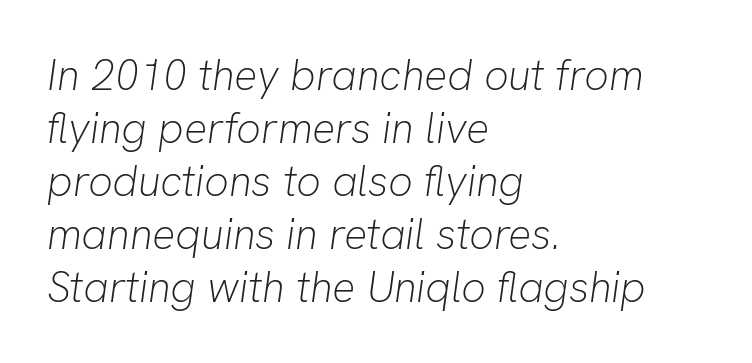
{"italic": "yes", "lean": "right", "slant_degrees": 8, "bold": "no", "weight": "light", "width": "normal", "stroke_contrast": "low", "x_height": "medium", "monospaced": "no", "underline": "no", "align": "left", "line_spacing_ratio": 1.23, "letter_spacing": "normal", "letter_spacing_em": 0.0, "glyph_px": 43}
